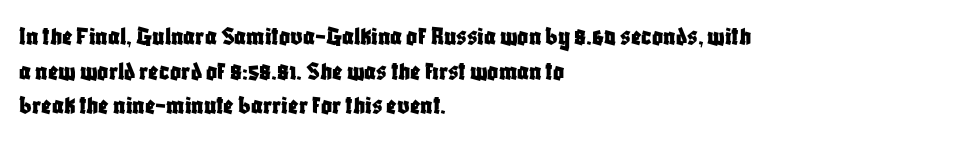
Q: Is the text italic (slanted)? A: No, it is upright.
Q: Is the text underlined? A: No.
Q: How is the paragraph aligned? A: Left-aligned.
Q: Is the spacing between letters normal or unusually wide? A: Normal.
Q: Is the spacing between lines tight, normal or loose? A: Normal.
